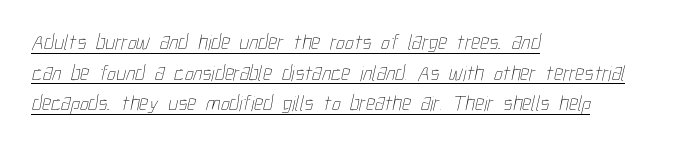
Q: Is the text bold? A: No.
Q: Is the text underlined? A: Yes.
Q: How is the paragraph aligned? A: Left-aligned.
Q: Is the spacing between letters normal or unusually wide? A: Normal.
Q: Is the spacing between lines tight, normal or loose? A: Normal.
